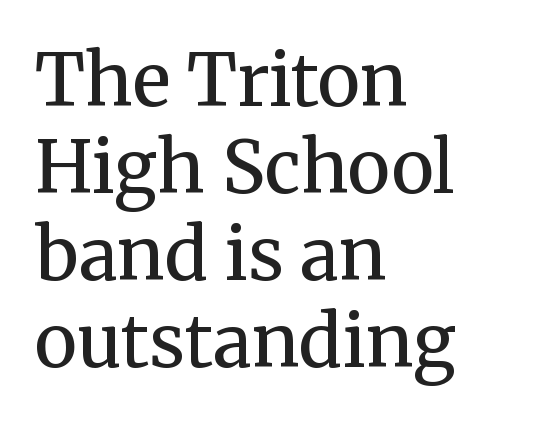
The image shows 72 px regular-weight serif type, upright; set left-aligned, line spacing 1.21x, normal letter spacing, not underlined; medium stroke contrast and a medium x-height.
